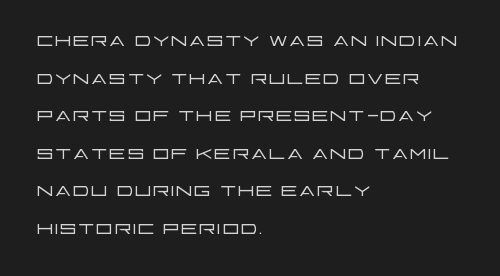
The image shows 27 px text type, upright; set left-aligned, normal line spacing (1.39x), normal letter spacing, not underlined.
